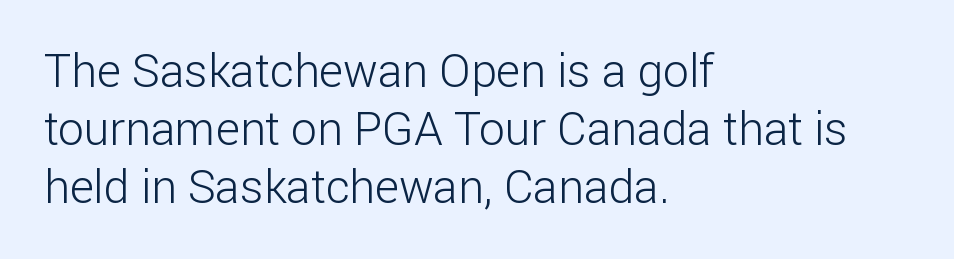
The passage shown is not bold in any degree. Examine the stroke ends and you'll find no serifs. The ragged edge is on the right, which tells us the setting is flush left. Rows of type keep a routine distance in the vertical direction. The string is rendered with underlining switched off.
